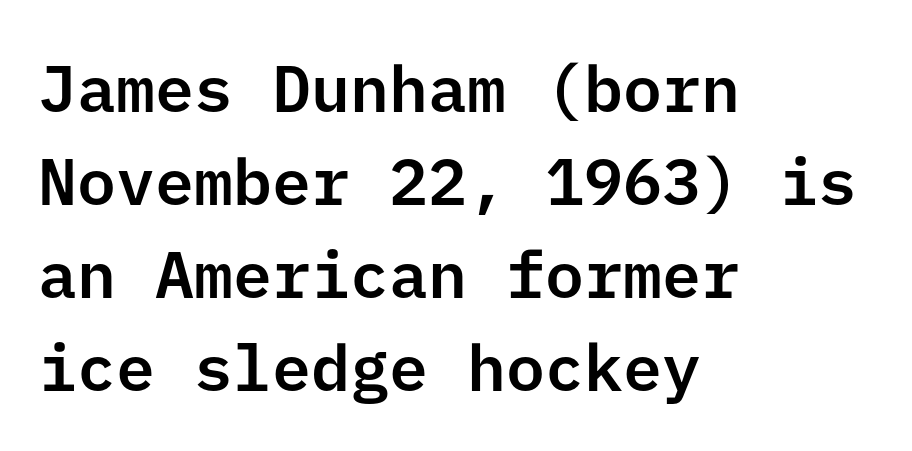
Q: Is the text italic (slanted)? A: No, it is upright.
Q: Is the typeface a serif or a sans-serif typeface? A: Sans-serif.
Q: Is the text underlined? A: No.
Q: How is the paragraph aligned? A: Left-aligned.
Q: Is the spacing between letters normal or unusually wide? A: Normal.
Q: Is the spacing between lines tight, normal or loose? A: Normal.
Q: Width (condensed, normal, or wide)? A: Normal.
Q: Stroke contrast? A: Low.
Q: x-height? A: Medium.
